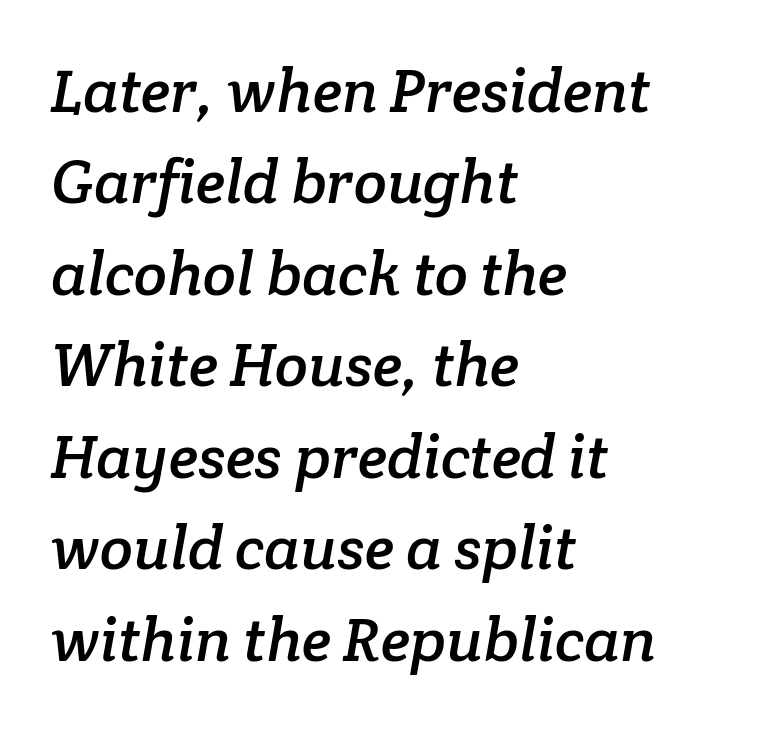
Q: Is the typeface a serif or a sans-serif typeface? A: Serif.
Q: Is the text underlined? A: No.
Q: How is the paragraph aligned? A: Left-aligned.
Q: Is the spacing between letters normal or unusually wide? A: Normal.
Q: Is the spacing between lines tight, normal or loose? A: Normal.
Q: Width (condensed, normal, or wide)? A: Normal.
Q: Stroke contrast? A: Low.
Q: x-height? A: Medium.
Q: Monospaced? A: No.
